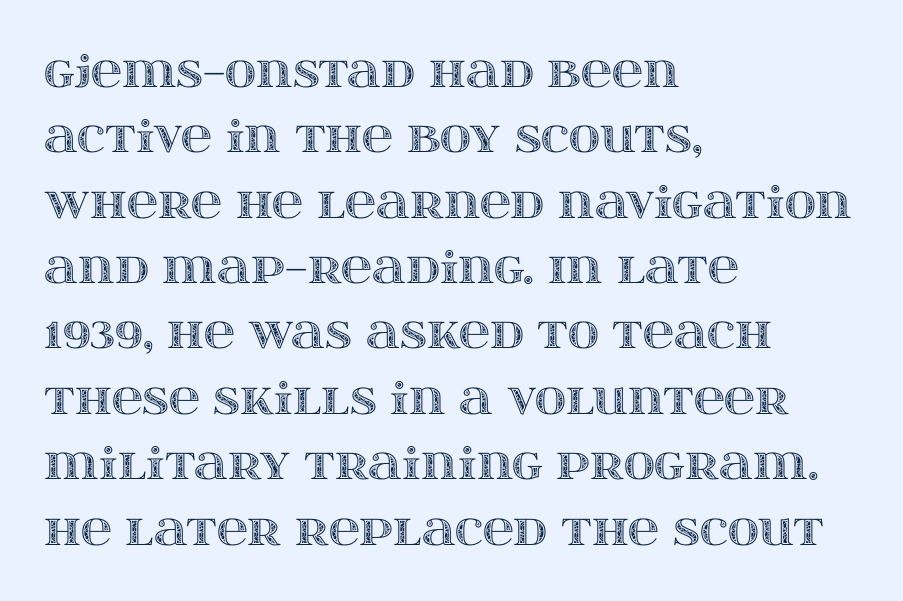
{"italic": "no", "width": "wide", "x_height": "large", "monospaced": "no", "underline": "no", "align": "left", "line_spacing": "normal", "line_spacing_ratio": 1.52, "letter_spacing": "normal", "letter_spacing_em": 0.0, "glyph_px": 43}
